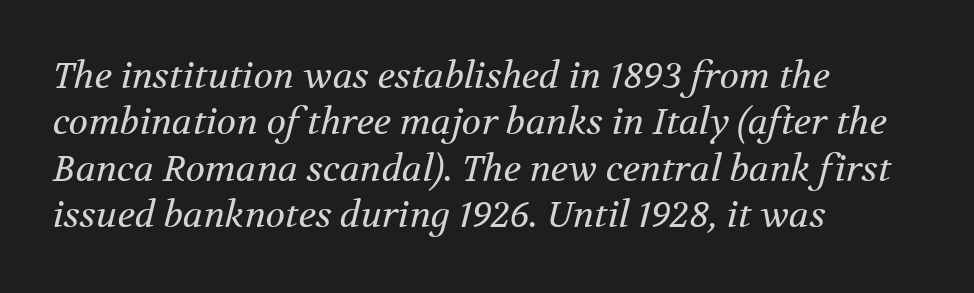
These lines are rendered in a variable-pitch font. Regarding leading, the lines here are spaced in the standard way. Layout note: lines flush left. Little horizontal feet cap the strokes, marking this as serif type.
